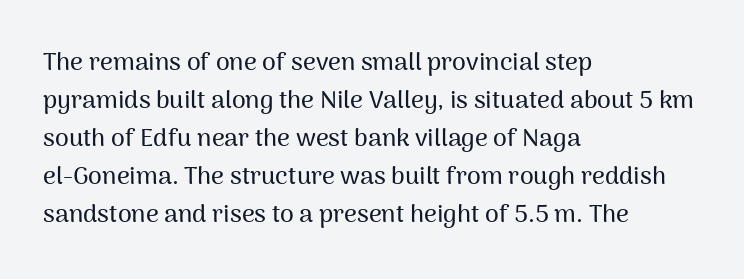
{"italic": "no", "underline": "no", "align": "left", "line_spacing": "normal", "line_spacing_ratio": 1.52, "letter_spacing": "normal", "letter_spacing_em": 0.0, "glyph_px": 25}
